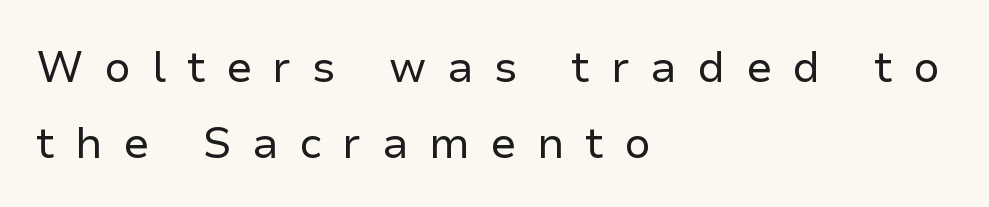
Letters rest on an invisible, unmarked baseline. This reads as an unemphasized weight, regular at the heaviest. The type sits square on the baseline with zero lean. Words appear elongated and porous because spacing is wide.
